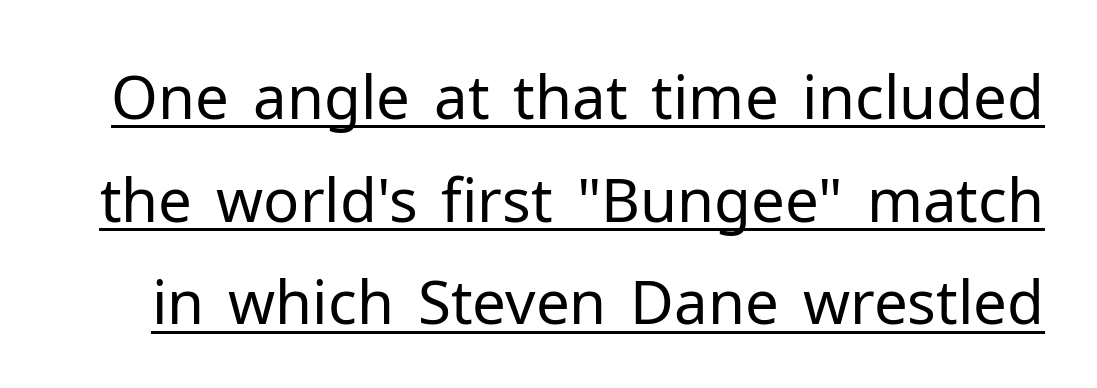
{"serif": "no", "italic": "no", "bold": "no", "weight": "regular", "width": "normal", "stroke_contrast": "low", "x_height": "medium", "monospaced": "no", "underline": "yes", "line_spacing_ratio": 1.71, "letter_spacing": "normal", "letter_spacing_em": 0.0, "glyph_px": 60}
